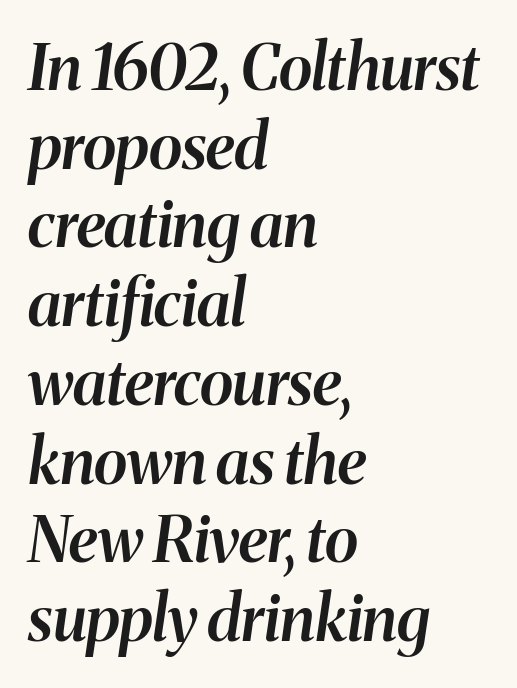
{"italic": "yes", "lean": "right", "slant_degrees": 8, "bold": "semi", "weight": "semibold", "width": "normal", "stroke_contrast": "medium", "x_height": "medium", "monospaced": "no", "underline": "no", "align": "left", "line_spacing": "normal", "line_spacing_ratio": 1.25, "letter_spacing": "normal", "letter_spacing_em": 0.0, "glyph_px": 63}
